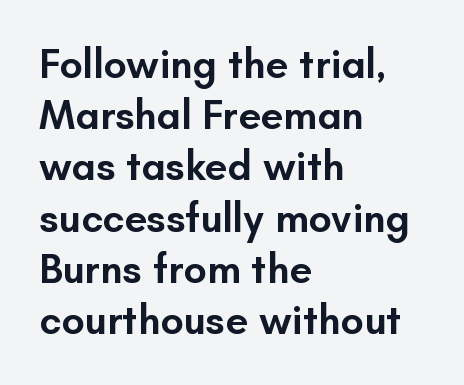
The image shows 41 px semibold sans-serif type, upright; set left-aligned, normal line spacing (1.25x), normal letter spacing, not underlined; low stroke contrast and a small x-height.
